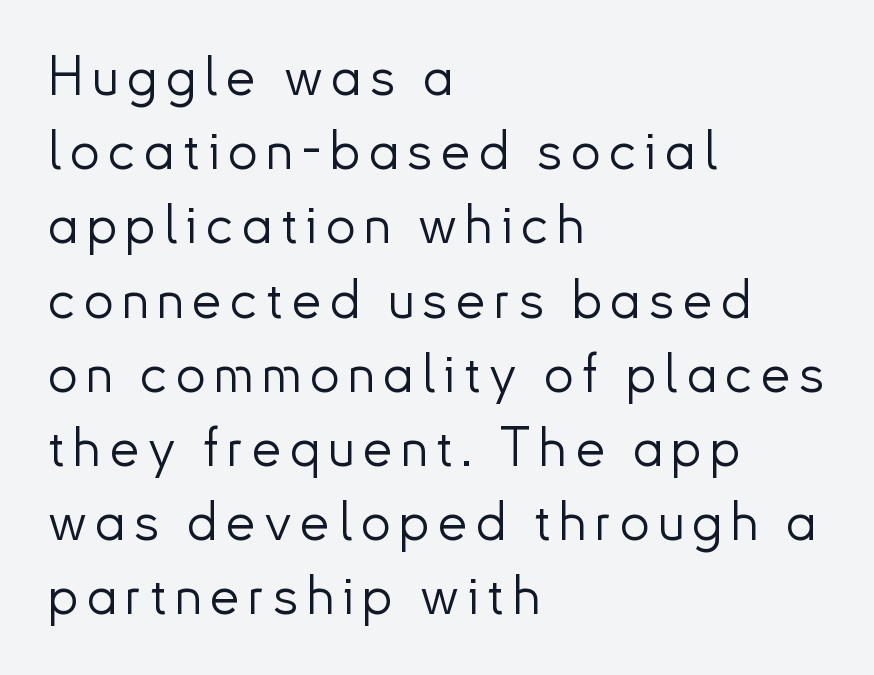
The image shows 53 px light sans-serif type, upright; set left-aligned, normal line spacing (1.4x), not underlined; low stroke contrast and a small x-height.
